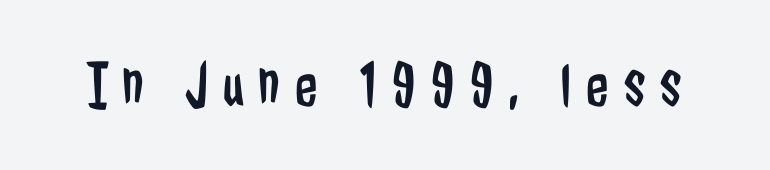
The image shows 65 px regular-weight, condensed sans-serif type, upright; set unusually wide letter spacing (+0.23 em), not underlined; low stroke contrast and a medium x-height.
